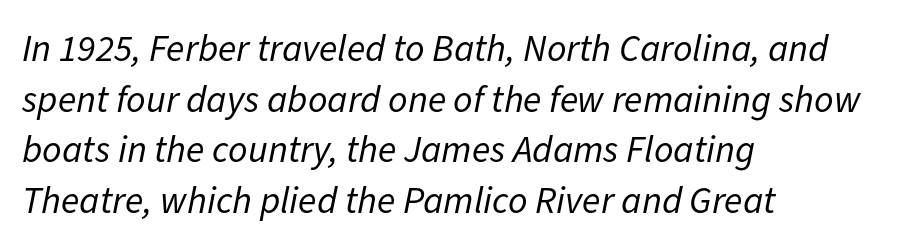
The image shows 38 px regular-weight type, italic (leaning right); set left-aligned, normal line spacing (1.33x), normal letter spacing, not underlined; low stroke contrast and a medium x-height.
